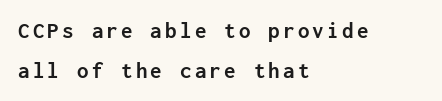
{"italic": "no", "bold": "yes", "underline": "no", "align": "left", "line_spacing_ratio": 1.72, "glyph_px": 23}
